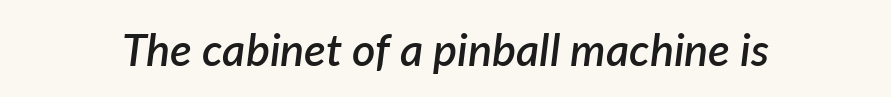
The image shows 45 px semibold type, italic (leaning right); set normal letter spacing, not underlined; low stroke contrast and a medium x-height.
